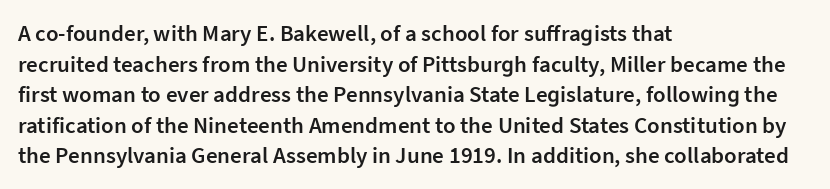
Q: Is the text bold? A: Semi-bold.
Q: Is the text italic (slanted)? A: No, it is upright.
Q: Is the text underlined? A: No.
Q: How is the paragraph aligned? A: Left-aligned.
Q: Is the spacing between letters normal or unusually wide? A: Normal.
Q: Is the spacing between lines tight, normal or loose? A: Normal.
